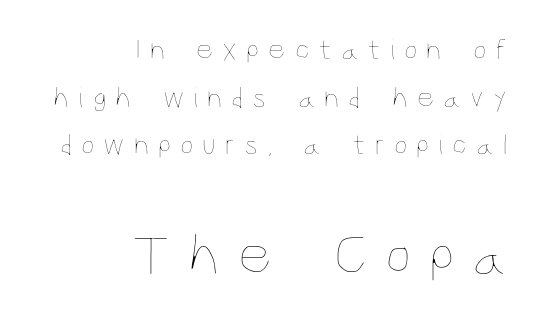
Compared with a flush-left layout, this one pins lines to the opposite, right side. Style check: upright. Small over large — that's the arrangement of the two blocks here. Here the designer chose a conventional face with non-uniform glyph widths.
